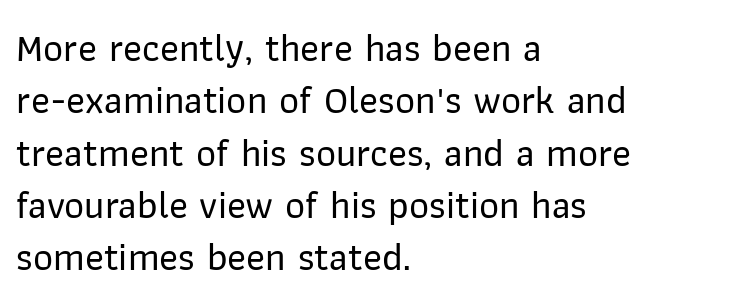
The letters stand upright; this is a roman face. Look at the tracking — it's just the regular setting, nothing added. Unmarked baselines from the first word to the last. The paragraph shown leans on its left margin.
